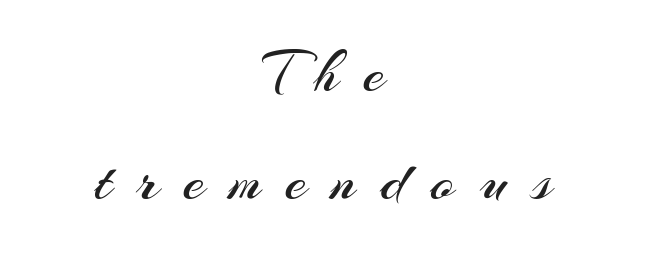
Each letter keeps its own natural width here, so spacing adapts to shape. The designer went with a sans here, leaving each stem footless. The text block is weighted toward neither margin, spreading evenly from the middle. Students, note that the glyphs here are deliberately spaced far apart. A clean baseline with only descenders dipping below it.
